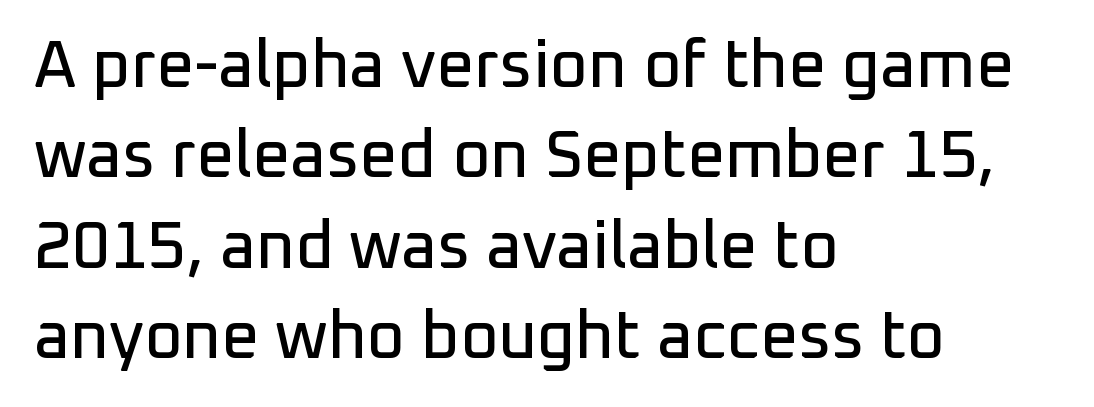
The image shows 66 px sans-serif type, upright; set left-aligned, normal line spacing (1.37x), normal letter spacing, not underlined; low stroke contrast and a medium x-height.
